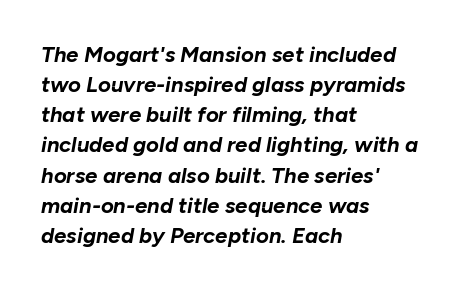
Typographic density is high because the face is bold. This rendering features lettering with no underline. Slant detected: the letters are inclined. The vertical gap from one line to the next is medium. Spacing between characters is what you'd get straight out of the box. Left-aligned paragraph, ragged on the right.
